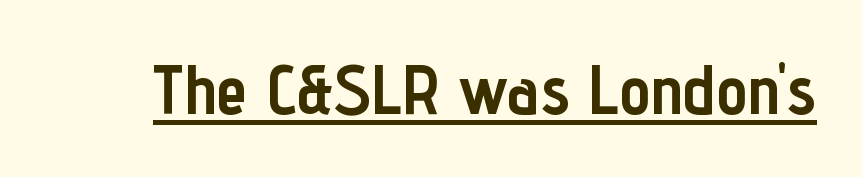
The image shows 70 px semibold, condensed sans-serif type, upright; set normal letter spacing, underlined; low stroke contrast and a medium x-height.
